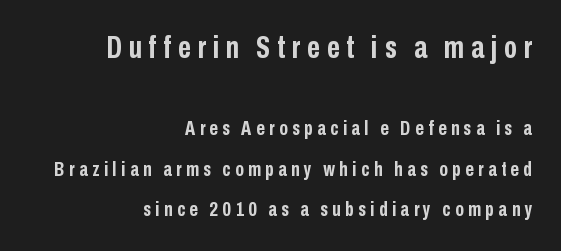
The image shows 32 px semibold, condensed sans-serif type, upright; set right-aligned, loose line spacing (1.93x), unusually wide letter spacing (+0.21 em), not underlined; the first (top) block is 1.52x larger; low stroke contrast and a medium x-height.
